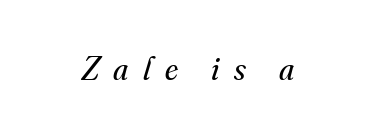
{"serif": "yes", "italic": "yes", "lean": "right", "slant_degrees": 16, "bold": "no", "weight": "regular", "width": "normal", "stroke_contrast": "medium", "x_height": "small", "monospaced": "no", "underline": "no", "letter_spacing": "wide", "letter_spacing_em": 0.43, "glyph_px": 33}
